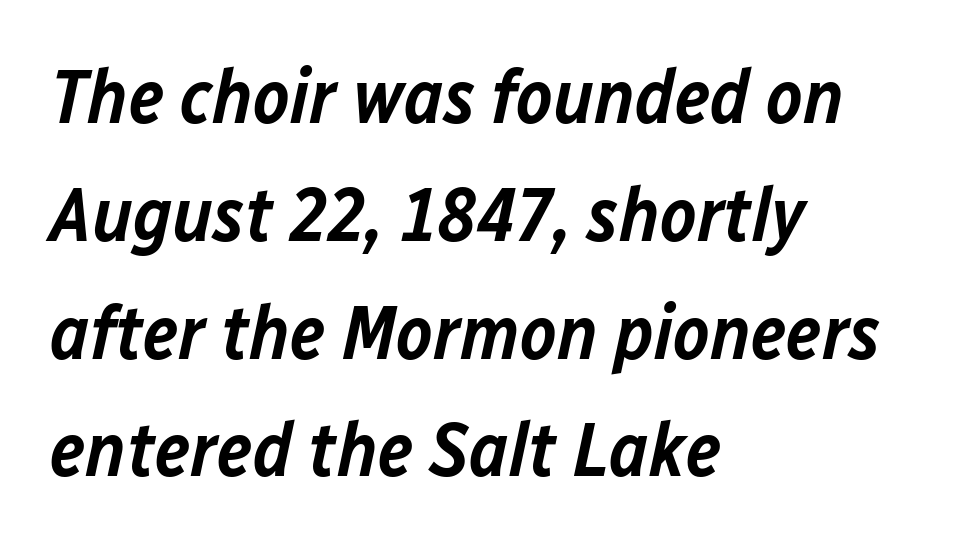
{"italic": "yes", "lean": "right", "slant_degrees": 12, "bold": "semi", "weight": "semibold", "width": "normal", "stroke_contrast": "low", "x_height": "medium", "monospaced": "no", "underline": "no", "align": "left", "line_spacing": "normal", "line_spacing_ratio": 1.53, "letter_spacing": "normal", "letter_spacing_em": 0.0, "glyph_px": 77}
